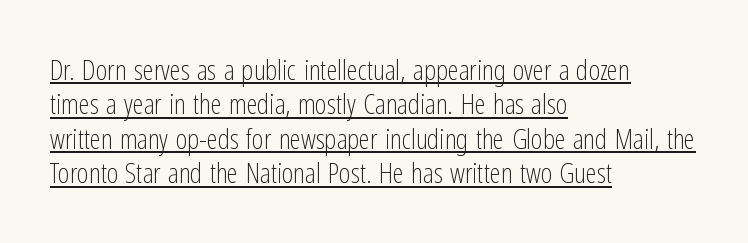
Looks like regular typesetting: each glyph gets only the width it needs. Heft: none added — not bold. The rendering uses the underline text-decoration. Note: no serifs on the glyphs. These lines were composed using upright roman letters. One-word summary of the alignment: left.
